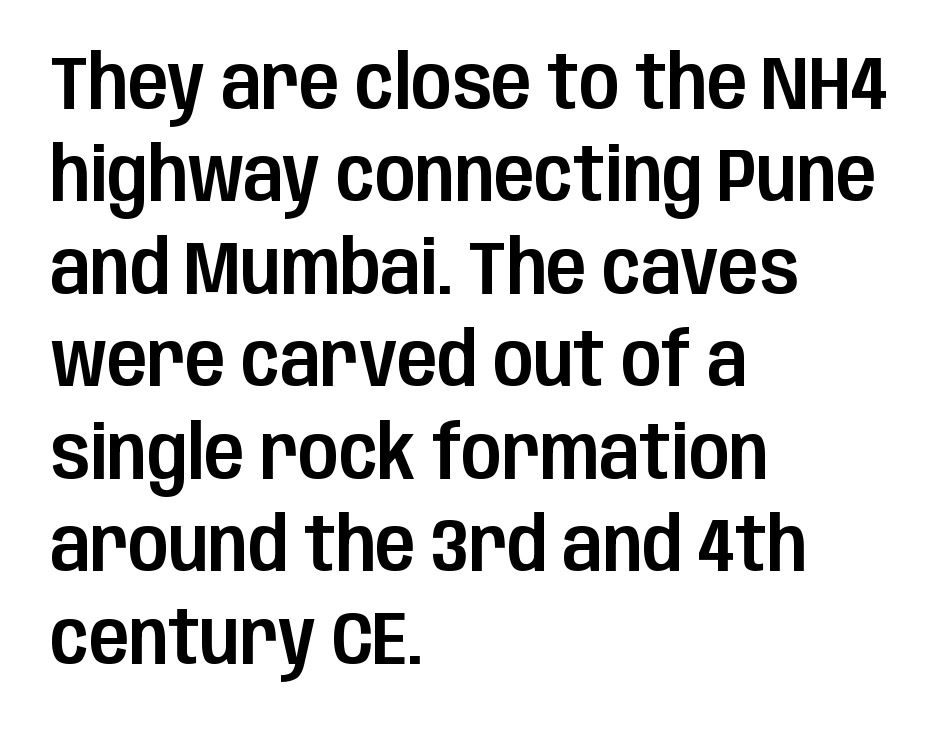
Nope, no serifs anywhere on these letters. Vertical spacing — default. Every row of glyphs begins at an identical x-position on the left. Decoration check: the copy has no underline.
